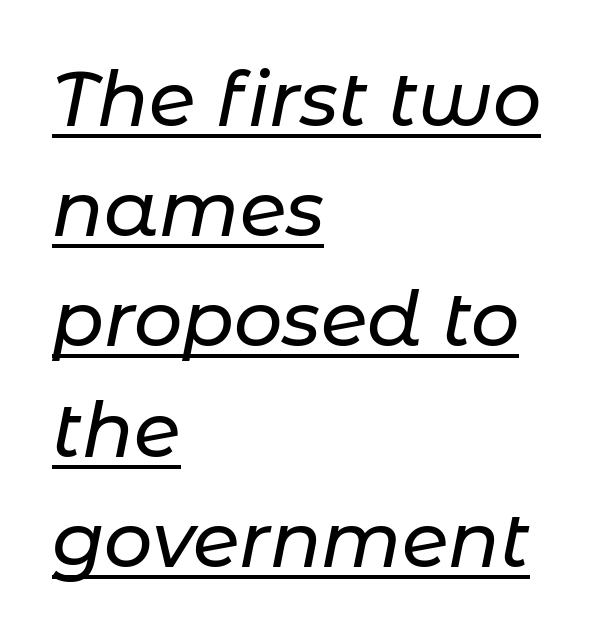
The image shows 76 px text type, italic (leaning right); set left-aligned, normal line spacing (1.45x), normal letter spacing, underlined; low stroke contrast and a medium x-height.
